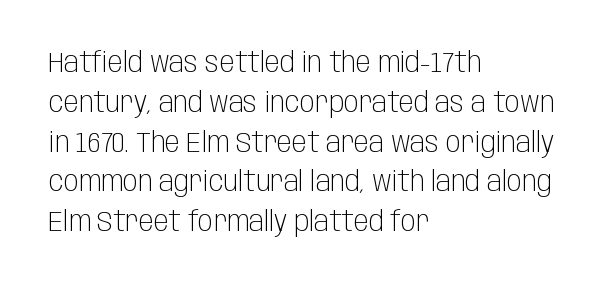
{"serif": "no", "italic": "no", "bold": "no", "weight": "light", "width": "condensed", "stroke_contrast": "low", "x_height": "large", "monospaced": "no", "underline": "no", "align": "left", "line_spacing": "normal", "line_spacing_ratio": 1.42, "letter_spacing": "normal", "letter_spacing_em": 0.0, "glyph_px": 28}
